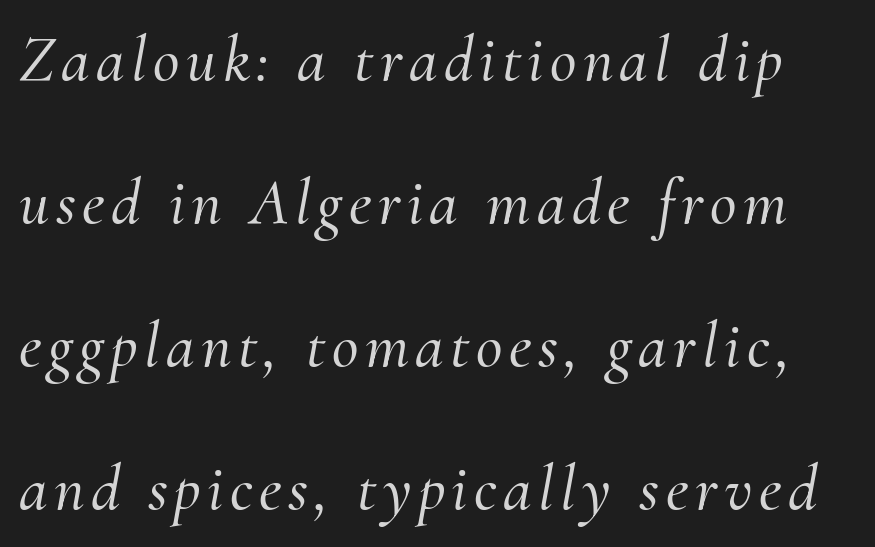
The font family rendered here belongs to the serif group. Note the varied advance widths — an 'i' is clearly narrower than an 'm'. Rows of type keep a wide berth in the vertical direction. Unmarked baselines from the first word to the last. Observe the lean: these are italic letterforms.
